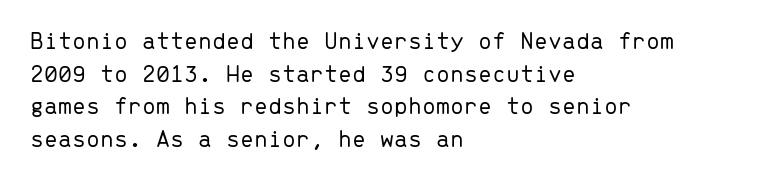
Q: Is the text bold? A: No.
Q: Is the text italic (slanted)? A: No, it is upright.
Q: Is the text underlined? A: No.
Q: How is the paragraph aligned? A: Left-aligned.
Q: Is the spacing between letters normal or unusually wide? A: Normal.
Q: Is the spacing between lines tight, normal or loose? A: Normal.
